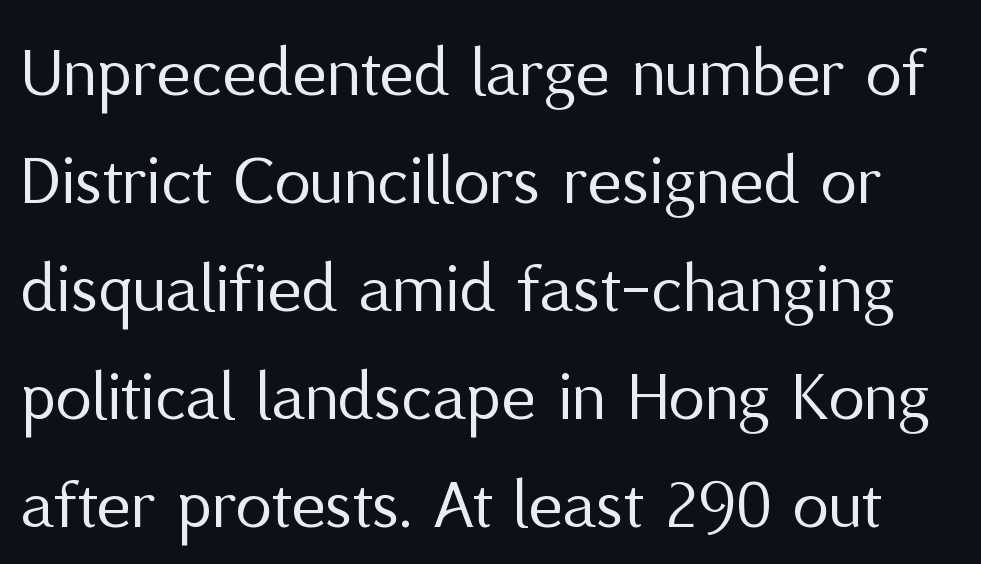
Q: Is the text bold? A: No.
Q: Is the text italic (slanted)? A: No, it is upright.
Q: Is the typeface a serif or a sans-serif typeface? A: Sans-serif.
Q: Is the text underlined? A: No.
Q: Is the spacing between letters normal or unusually wide? A: Normal.
Q: Is the spacing between lines tight, normal or loose? A: Normal.
Q: Width (condensed, normal, or wide)? A: Normal.
Q: Stroke contrast? A: Medium.
Q: x-height? A: Medium.
Q: Monospaced? A: No.
